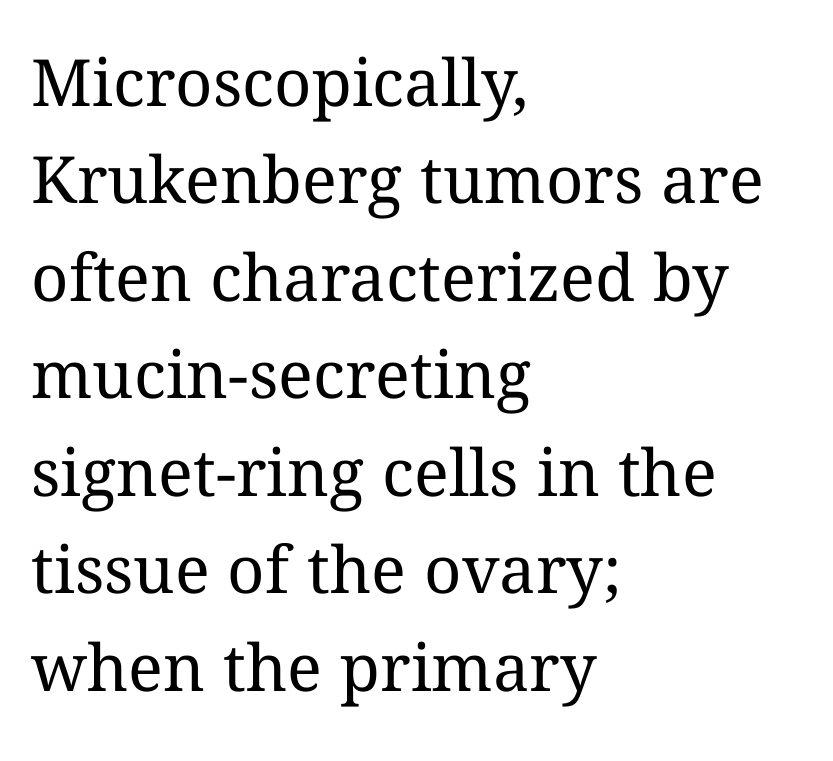
If you measured baseline to baseline, you'd find a middling distance. The font's upright variant was chosen for this text. The face used here is proportionally spaced, like ordinary book or web type. The letters sit at their default tracking, neither squeezed nor spread.
